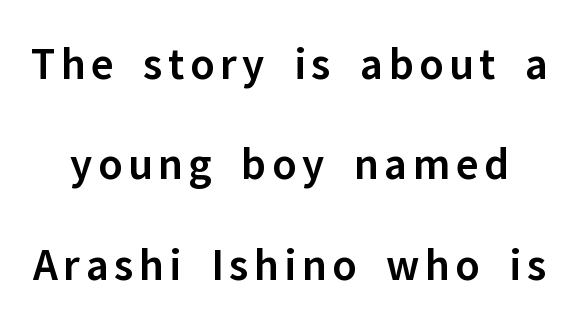
{"serif": "no", "italic": "no", "bold": "semi", "weight": "semibold", "width": "normal", "stroke_contrast": "low", "x_height": "medium", "monospaced": "no", "underline": "no", "line_spacing": "loose", "line_spacing_ratio": 2.18, "glyph_px": 46}
